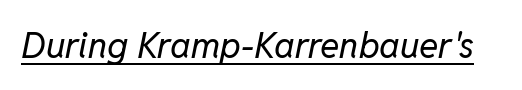
The image shows 36 px regular-weight type, italic (leaning right); set normal letter spacing, underlined; low stroke contrast and a medium x-height.
